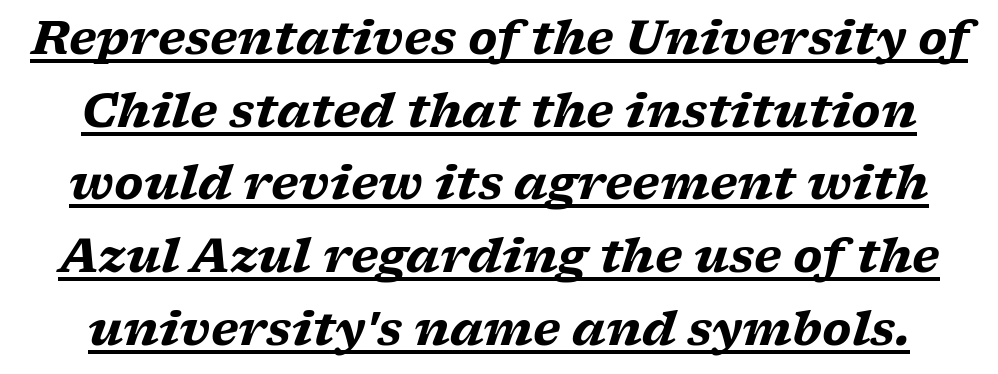
Notice how descenders clear the ascenders below comfortably — that's standard leading. These words are printed bold, with thick strokes throughout. Has an underline been added? It has. Students, note that the glyphs here touch the page at normal intervals. You could not count columns in this text — the font is proportionally spaced.
